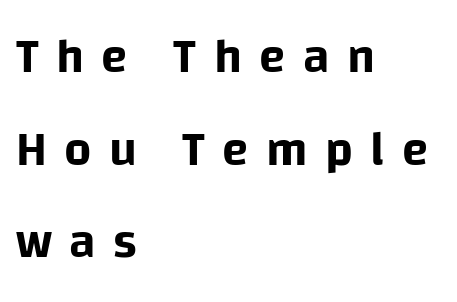
Q: Is the text italic (slanted)? A: No, it is upright.
Q: Is the typeface a serif or a sans-serif typeface? A: Sans-serif.
Q: Is the text underlined? A: No.
Q: How is the paragraph aligned? A: Left-aligned.
Q: Is the spacing between letters normal or unusually wide? A: Unusually wide.
Q: Is the spacing between lines tight, normal or loose? A: Loose.
Q: Width (condensed, normal, or wide)? A: Normal.
Q: Stroke contrast? A: Low.
Q: x-height? A: Large.
Q: Monospaced? A: No.
